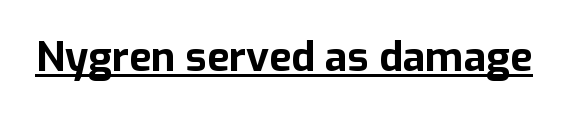
{"serif": "no", "italic": "no", "bold": "yes", "weight": "bold", "width": "normal", "stroke_contrast": "low", "x_height": "medium", "monospaced": "no", "underline": "yes", "letter_spacing": "normal", "letter_spacing_em": 0.0, "glyph_px": 41}
